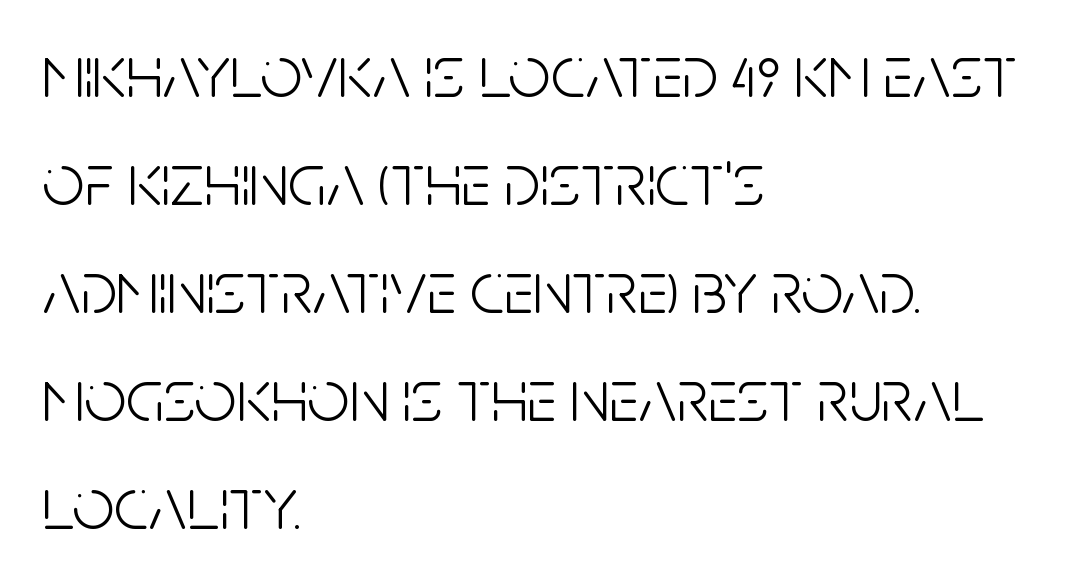
{"serif": "no", "italic": "no", "bold": "no", "weight": "light", "width": "condensed", "stroke_contrast": "low", "x_height": "large", "monospaced": "no", "underline": "no", "align": "left", "line_spacing": "normal", "line_spacing_ratio": 1.46, "letter_spacing": "normal", "letter_spacing_em": 0.0, "glyph_px": 74}
